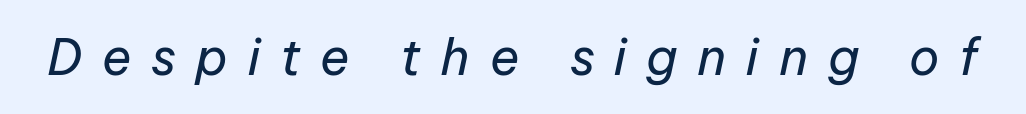
Q: Is the text bold? A: No.
Q: Is the text italic (slanted)? A: Yes, it leans right by about 12 degrees.
Q: Is the text underlined? A: No.
Q: Is the spacing between letters normal or unusually wide? A: Unusually wide.
Q: Width (condensed, normal, or wide)? A: Normal.
Q: Stroke contrast? A: Low.
Q: x-height? A: Medium.
Q: Monospaced? A: No.
